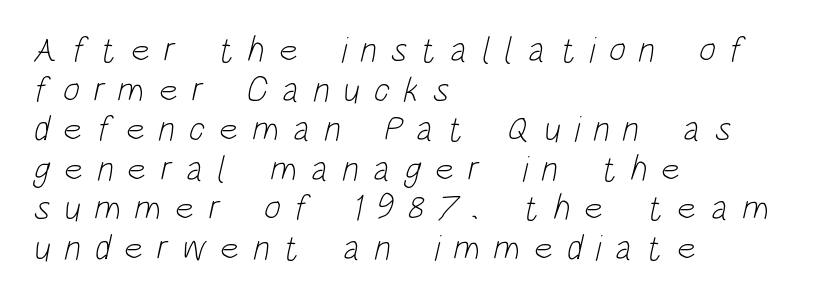
{"serif": "no", "bold": "no", "weight": "light", "width": "condensed", "stroke_contrast": "low", "x_height": "large", "monospaced": "no", "underline": "no", "align": "left", "line_spacing": "tight", "line_spacing_ratio": 1.1, "letter_spacing": "wide", "letter_spacing_em": 0.38, "glyph_px": 36}
